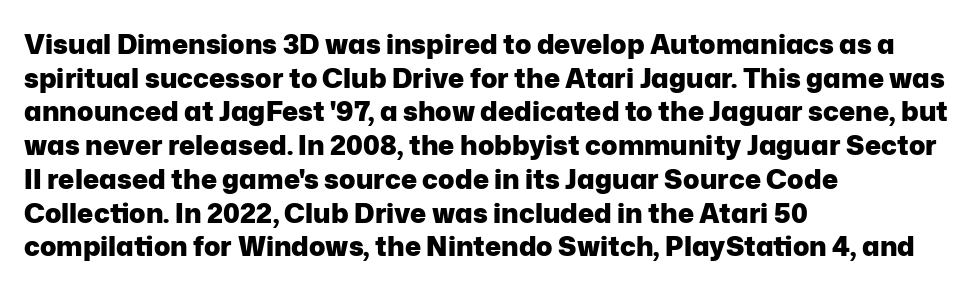
Its strokes are broad and dark, the hallmark of bold type. It's the straight-up-and-down kind of type. Regular leading. Caption: standard tracking, unaltered.
